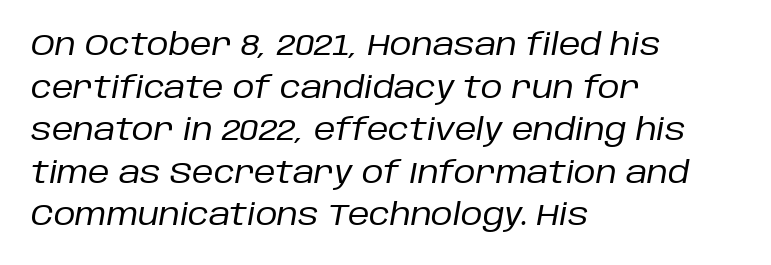
The image shows 30 px regular-weight type, italic (leaning right); set left-aligned, normal line spacing (1.42x), normal letter spacing, not underlined; low stroke contrast and a large x-height.
